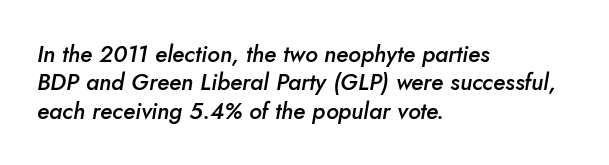
The image shows 23 px text type, italic (leaning right); set left-aligned, line spacing 1.23x, normal letter spacing, not underlined.
